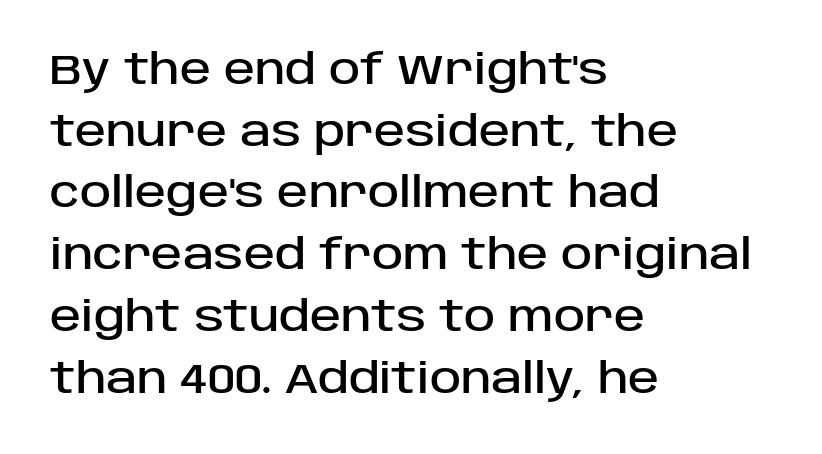
The image shows 42 px sans-serif type, upright; set left-aligned, normal line spacing (1.47x), normal letter spacing, not underlined; low stroke contrast and a large x-height.
